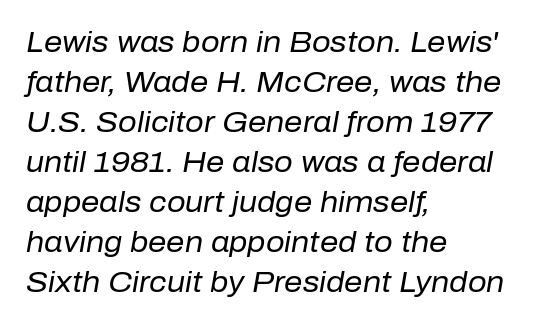
Character widths vary here, with narrow letters taking less room than wide ones. Left-aligned paragraph, ragged on the right. The axis of the letterforms is tilted away from vertical. Vertically, the passage feels balanced, rows spaced as you'd expect.
